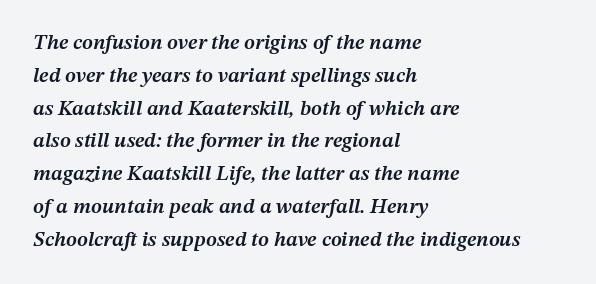
{"italic": "yes", "lean": "right", "slant_degrees": 12, "bold": "semi", "underline": "no", "align": "left", "line_spacing": "normal", "line_spacing_ratio": 1.56, "letter_spacing": "normal", "letter_spacing_em": 0.0, "glyph_px": 21}
